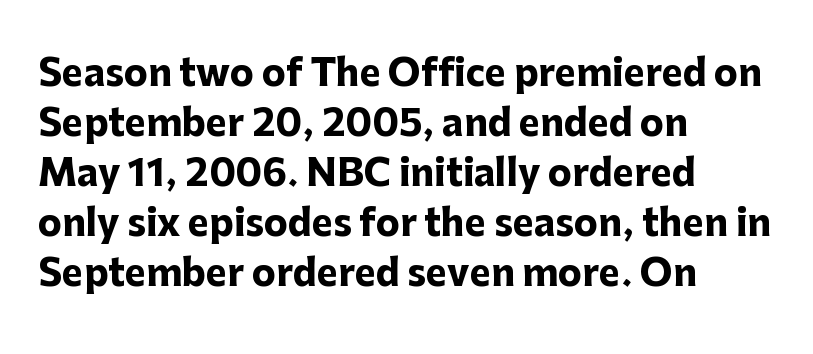
The image shows 36 px heavy sans-serif type, upright; set left-aligned, normal line spacing (1.39x), normal letter spacing, not underlined; low stroke contrast and a medium x-height.
